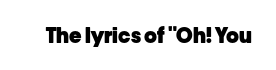
The image shows 21 px bold type, upright; set normal letter spacing, not underlined.
